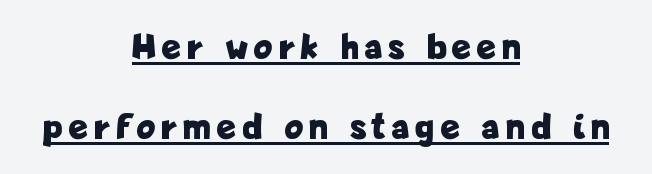
Q: Is the text bold? A: Yes.
Q: Is the text italic (slanted)? A: No, it is upright.
Q: Is the typeface a serif or a sans-serif typeface? A: Sans-serif.
Q: Is the text underlined? A: Yes.
Q: How is the paragraph aligned? A: Centered.
Q: Is the spacing between lines tight, normal or loose? A: Loose.
Q: Width (condensed, normal, or wide)? A: Condensed.
Q: Stroke contrast? A: Low.
Q: x-height? A: Medium.
Q: Monospaced? A: No.
